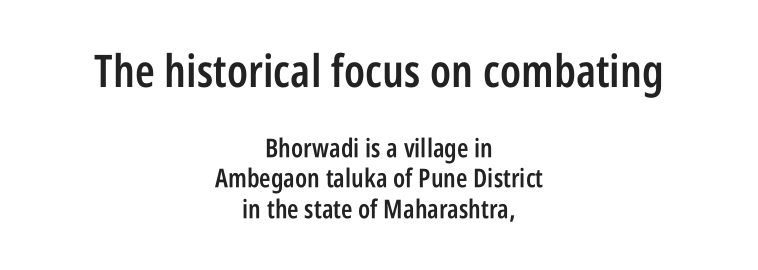
Is the letter spacing exaggerated? No — it looks like the ordinary default. Do the characters align in a grid? No, the font is proportional. A sans-serif font was chosen for this passage. Short and long lines alike share a common midpoint.
